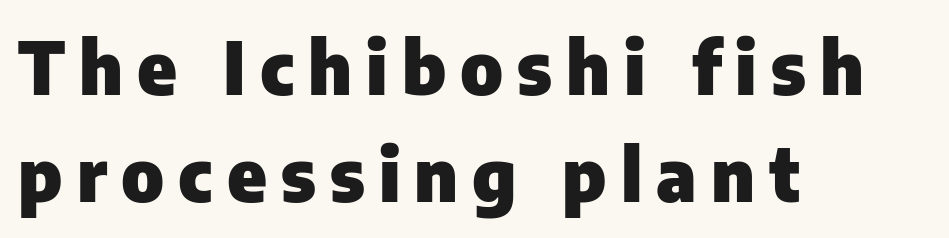
Q: Is the text bold? A: Yes.
Q: Is the text italic (slanted)? A: No, it is upright.
Q: Is the typeface a serif or a sans-serif typeface? A: Sans-serif.
Q: Is the text underlined? A: No.
Q: How is the paragraph aligned? A: Left-aligned.
Q: Is the spacing between lines tight, normal or loose? A: Normal.
Q: Width (condensed, normal, or wide)? A: Normal.
Q: Stroke contrast? A: Low.
Q: x-height? A: Medium.
Q: Monospaced? A: No.
